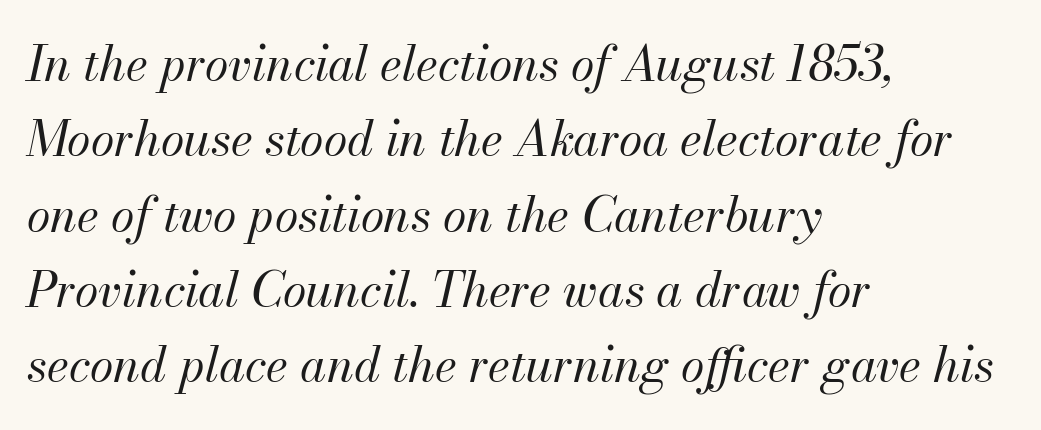
The image shows 48 px regular-weight type, italic (leaning right); set left-aligned, normal line spacing (1.57x), normal letter spacing, not underlined; medium stroke contrast and a small x-height.
